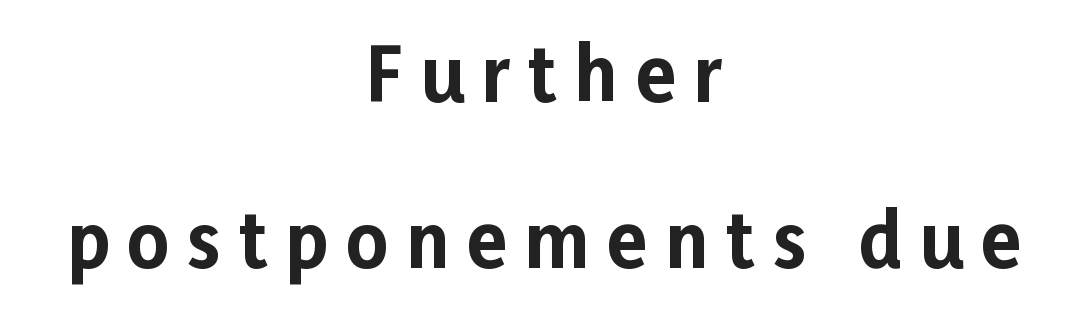
This sample uses an upright cut, with every glyph sitting square on the baseline. The setting favours the middle, as headings and verse often do. Each letter keeps its own natural width here, so spacing adapts to shape. Only glyphs here, with clear space below each row. The type is letterspaced generously, with wide tracking.
